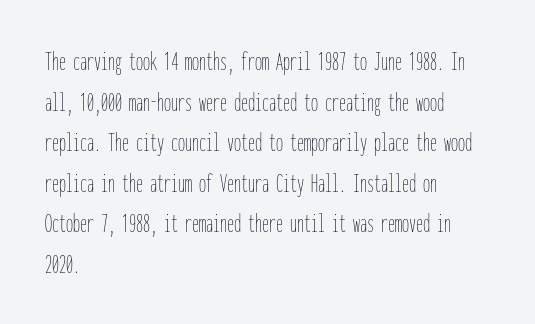
Q: Is the text bold? A: No.
Q: Is the text italic (slanted)? A: No, it is upright.
Q: Is the text underlined? A: No.
Q: How is the paragraph aligned? A: Left-aligned.
Q: Is the spacing between letters normal or unusually wide? A: Normal.
Q: Is the spacing between lines tight, normal or loose? A: Normal.
Q: Width (condensed, normal, or wide)? A: Condensed.
Q: Stroke contrast? A: Low.
Q: x-height? A: Medium.
Q: Monospaced? A: Yes.
